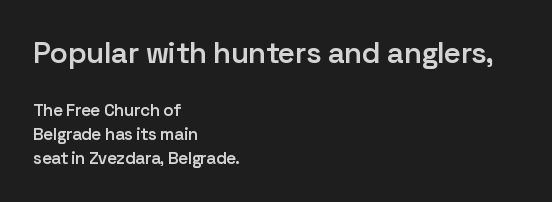
{"serif": "no", "italic": "no", "bold": "semi", "weight": "semibold", "width": "normal", "stroke_contrast": "low", "x_height": "medium", "monospaced": "no", "underline": "no", "align": "left", "line_spacing": "normal", "line_spacing_ratio": 1.4, "letter_spacing": "normal", "letter_spacing_em": 0.0, "larger_block": "first", "size_ratio": 1.76, "glyph_px": 30}
